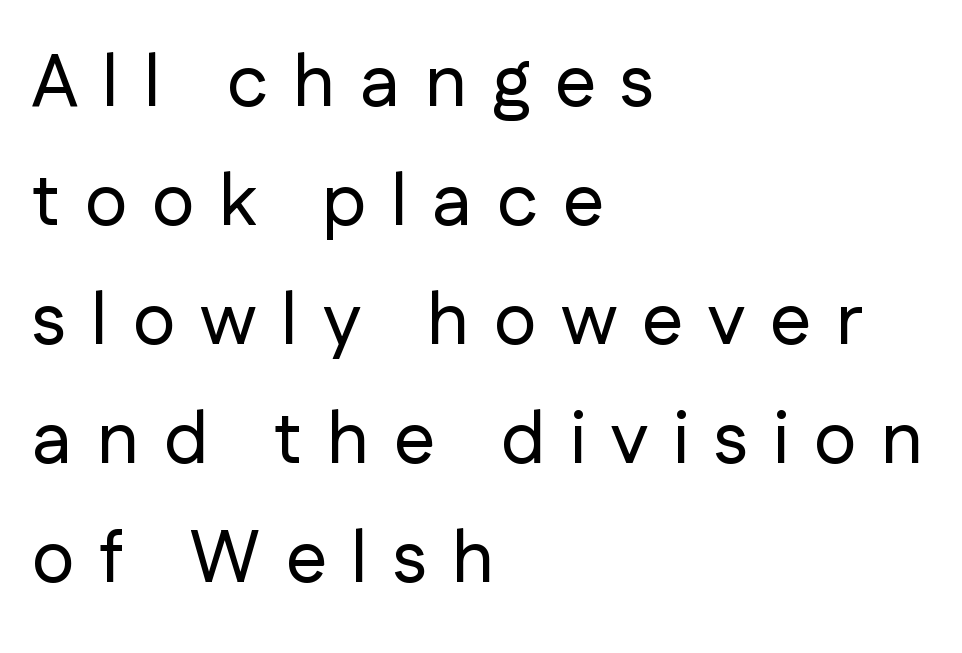
The image shows 73 px sans-serif type, upright; set left-aligned, normal line spacing (1.63x), unusually wide letter spacing (+0.34 em), not underlined; low stroke contrast and a medium x-height.
